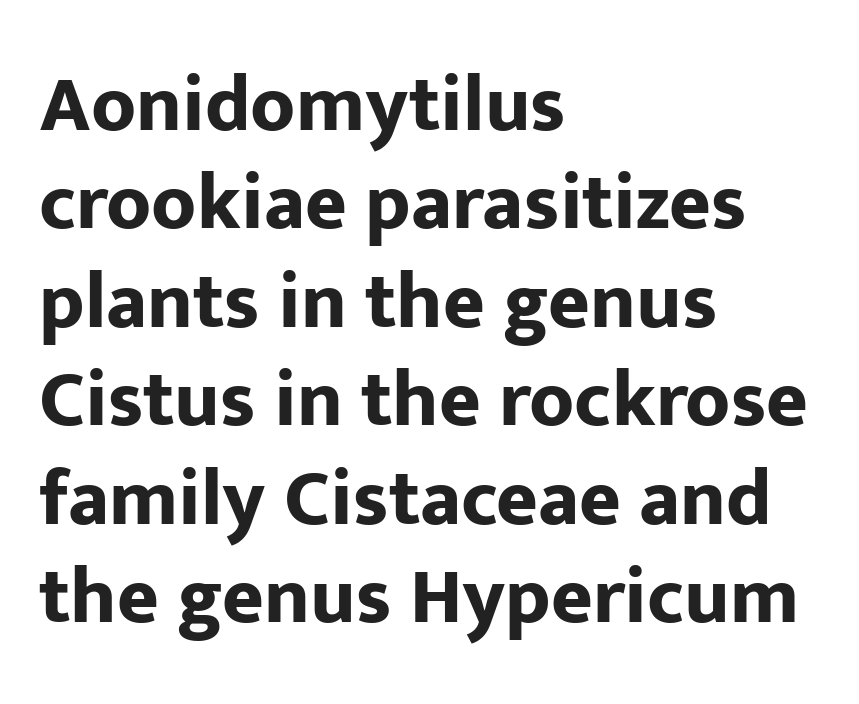
The image shows 80 px bold sans-serif type, upright; set left-aligned, line spacing 1.23x, normal letter spacing, not underlined; low stroke contrast and a medium x-height.
